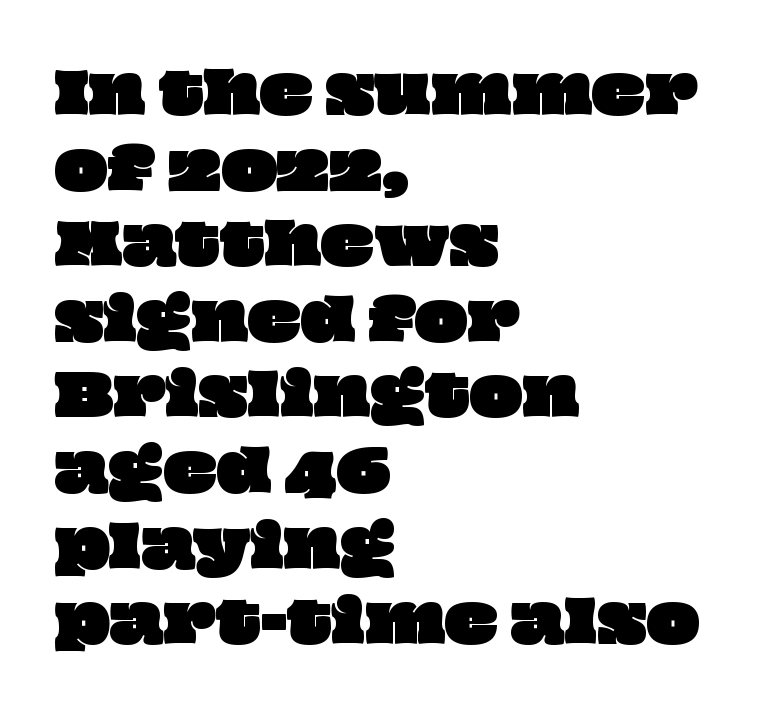
Q: Is the text underlined? A: No.
Q: How is the paragraph aligned? A: Left-aligned.
Q: Is the spacing between letters normal or unusually wide? A: Normal.
Q: Is the spacing between lines tight, normal or loose? A: Normal.
Q: Width (condensed, normal, or wide)? A: Wide.
Q: Stroke contrast? A: Low.
Q: x-height? A: Large.
Q: Monospaced? A: No.
